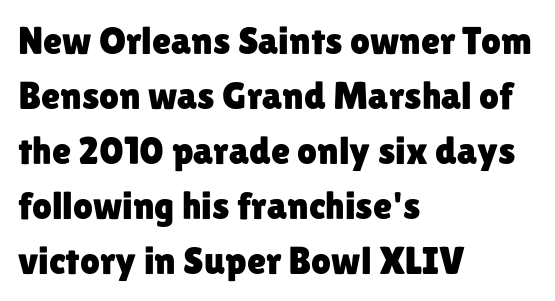
The image shows 39 px sans-serif type, upright; set left-aligned, normal line spacing (1.41x), normal letter spacing, not underlined; low stroke contrast and a medium x-height.
